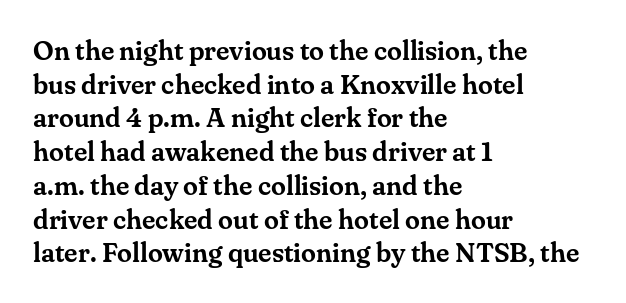
The image shows 27 px text type, upright; set left-aligned, normal line spacing (1.25x), normal letter spacing, not underlined.
